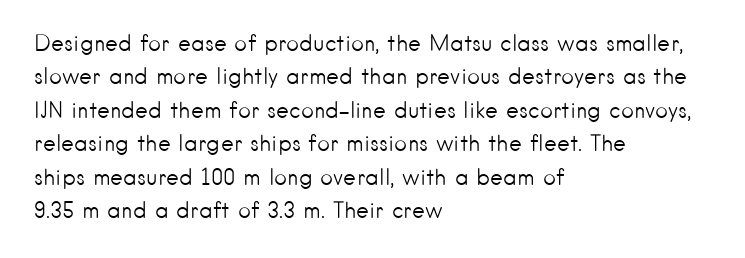
Q: Is the text bold? A: No.
Q: Is the text italic (slanted)? A: No, it is upright.
Q: Is the text underlined? A: No.
Q: How is the paragraph aligned? A: Left-aligned.
Q: Is the spacing between letters normal or unusually wide? A: Normal.
Q: Is the spacing between lines tight, normal or loose? A: Normal.
